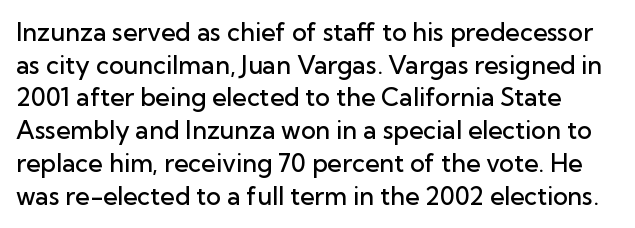
The specimen reads as upright at a glance. These words are printed semibold, heavier than regular yet not bold. Standard letterfit; no display-style spreading of the glyphs. Regarding leading, the lines here are spaced in the standard way.
